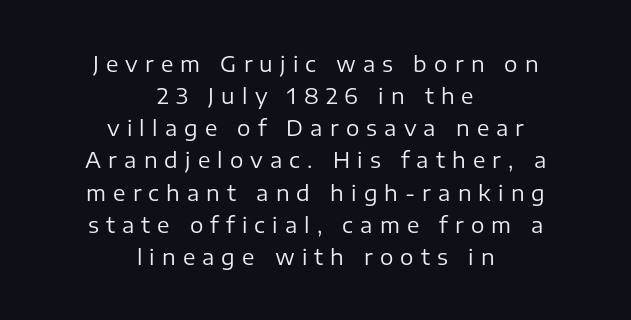
Q: Is the text bold? A: No.
Q: Is the text italic (slanted)? A: No, it is upright.
Q: Is the text underlined? A: No.
Q: How is the paragraph aligned? A: Centered.
Q: Is the spacing between letters normal or unusually wide? A: Unusually wide.
Q: Is the spacing between lines tight, normal or loose? A: Normal.
